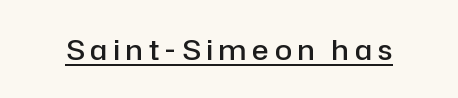
Emphasis is given by a line drawn under the lettering. I'd describe the lettering as semibold — firm but not a full bold. Between one letter and the next there's a generous, obvious gap. Letterform terminals end flat and unadorned throughout the passage.
